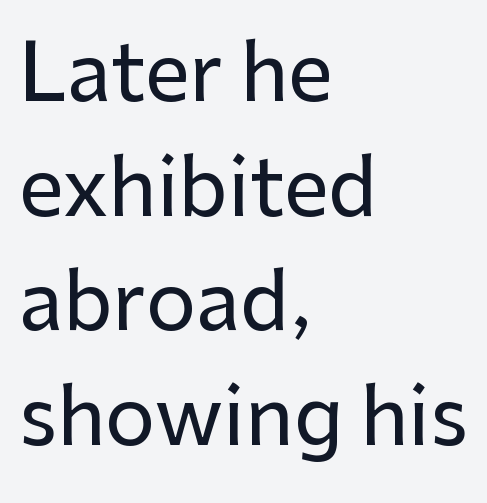
Descender tails drop into unmarked territory. Are there feet on the stems? There aren't — it's a sans. If you drew a ruler down the left edge, every line would touch it. Here the designer chose a conventional face with non-uniform glyph widths.
